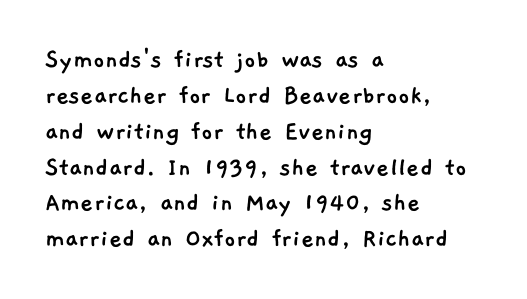
{"serif": "no", "width": "normal", "stroke_contrast": "low", "x_height": "medium", "monospaced": "no", "underline": "no", "align": "left", "line_spacing": "normal", "line_spacing_ratio": 1.28, "letter_spacing": "normal", "letter_spacing_em": 0.0, "glyph_px": 28}
